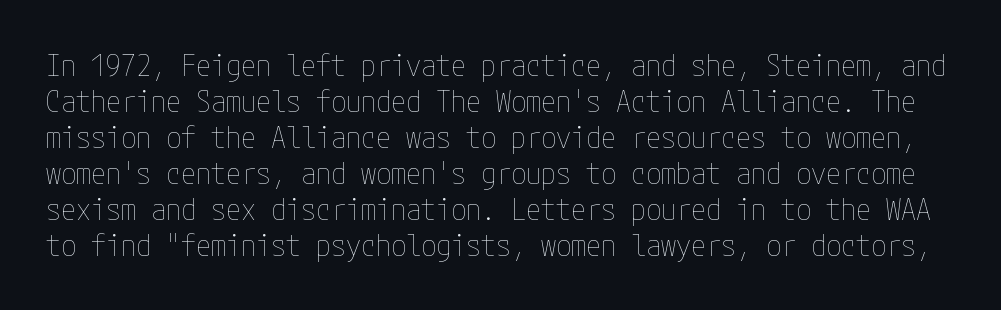
Each stroke keeps to a modest, everyday thickness or less. Check under the words: just untouched page. The letters stand straight up with perfectly vertical stems. The tracking reads as untouched default to a designer's eye.
